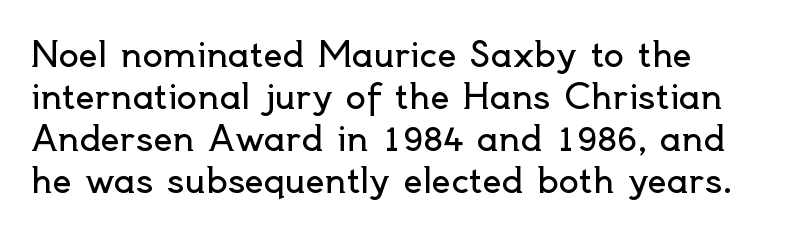
{"serif": "no", "italic": "no", "bold": "no", "weight": "regular", "width": "normal", "x_height": "small", "monospaced": "no", "underline": "no", "align": "left", "line_spacing_ratio": 1.24, "letter_spacing": "normal", "letter_spacing_em": 0.0, "glyph_px": 34}
